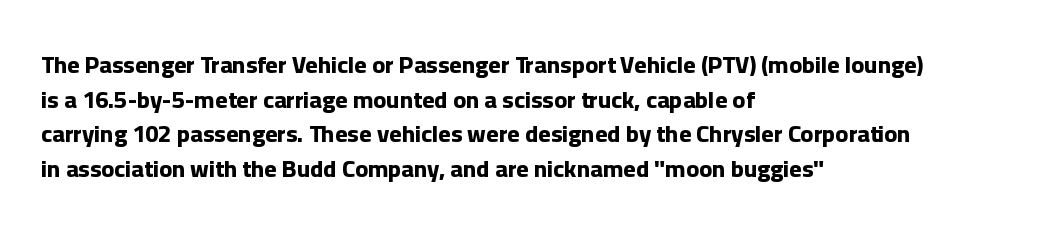
Rule under the text: the space is simply empty. Nothing unusual about the tracking: characters are spaced as the font intends. Leading: standard. This sample uses an upright cut, with every glyph sitting square on the baseline. Set as a true bold cut, around the 700 mark. Line beginnings align vertically; line endings do not.
